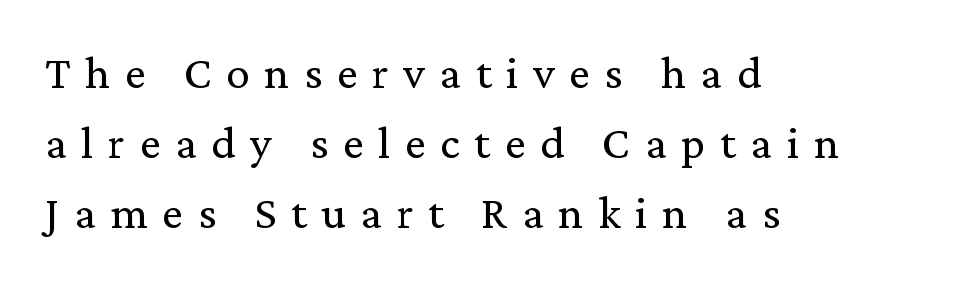
{"serif": "yes", "italic": "no", "bold": "no", "weight": "regular", "width": "normal", "stroke_contrast": "low", "x_height": "medium", "monospaced": "no", "underline": "no", "align": "left", "line_spacing": "normal", "line_spacing_ratio": 1.49, "letter_spacing": "wide", "letter_spacing_em": 0.31, "glyph_px": 47}
